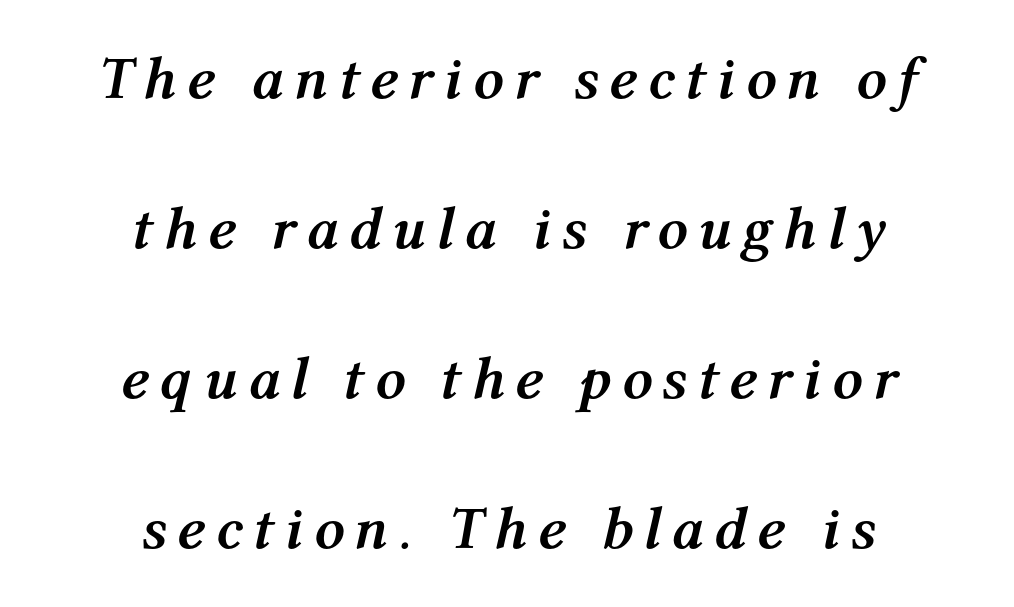
The image shows 60 px semibold type, italic (leaning right); set centered, loose line spacing (2.5x), not underlined; medium stroke contrast and a medium x-height.
